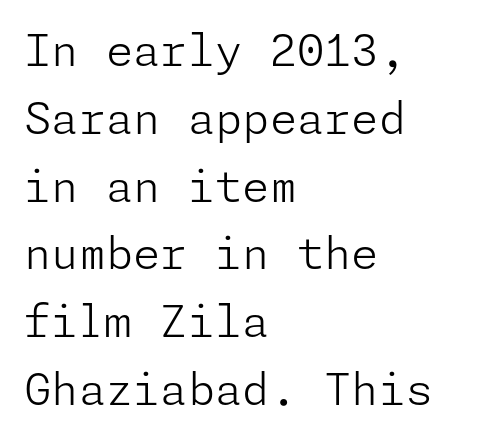
Does the leading feel generous? No, just average. Weight: in the light-to-regular range. Line beginnings align vertically; line endings do not. The glyphs in this specimen are sans serif. This sample uses an upright cut, with every glyph sitting square on the baseline.
